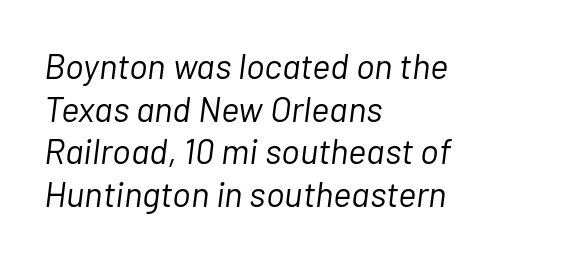
{"italic": "yes", "lean": "right", "slant_degrees": 7, "bold": "no", "weight": "light", "width": "normal", "stroke_contrast": "low", "x_height": "medium", "monospaced": "no", "underline": "no", "align": "left", "line_spacing_ratio": 1.22, "letter_spacing": "normal", "letter_spacing_em": 0.0, "glyph_px": 35}
